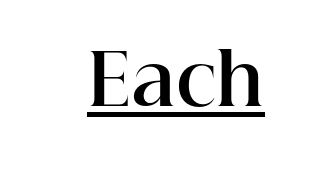
Here the glyphs are tracked normally, forming tight word shapes. Each letter's strokes conclude with small projecting serifs. The glyphs are accompanied by a horizontal stroke just below them. Varying glyph widths throughout — classic text-font behaviour. Heavy, bold letterforms.
